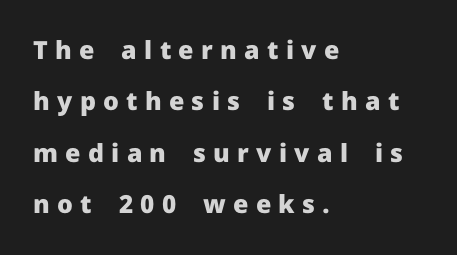
Q: Is the text bold? A: Yes.
Q: Is the text italic (slanted)? A: No, it is upright.
Q: Is the text underlined? A: No.
Q: How is the paragraph aligned? A: Left-aligned.
Q: Is the spacing between letters normal or unusually wide? A: Unusually wide.
Q: Is the spacing between lines tight, normal or loose? A: Loose.
